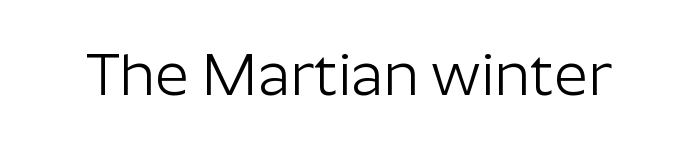
A sans-serif font was chosen for this passage. You could not count columns in this text — the font is proportionally spaced. The words here are not underlined. Tracking value appears to be zero — textbook default spacing. The lettering holds an erect, upright posture throughout. The passage shown is not bold in any degree.
